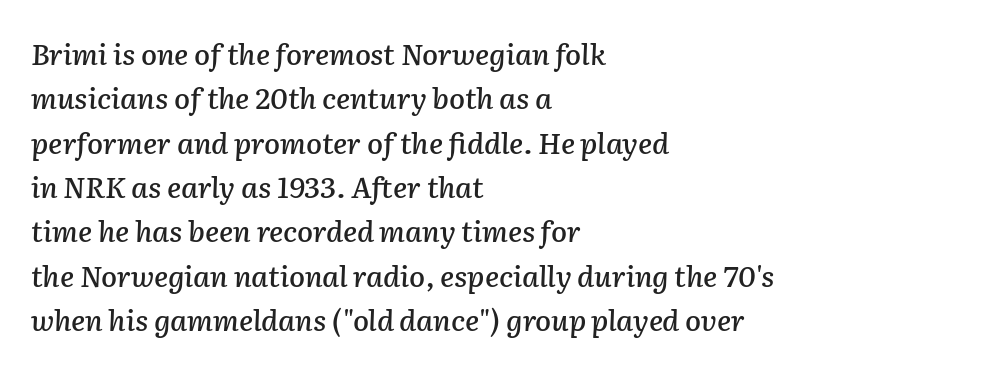
{"italic": "yes", "lean": "right", "slant_degrees": 2, "width": "normal", "stroke_contrast": "low", "x_height": "medium", "monospaced": "no", "underline": "no", "align": "left", "line_spacing": "normal", "line_spacing_ratio": 1.53, "letter_spacing": "normal", "letter_spacing_em": 0.0, "glyph_px": 29}
